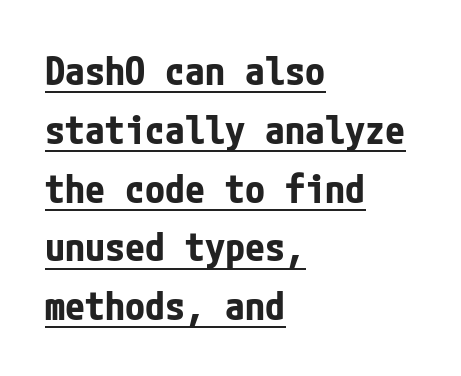
The image shows 40 px bold, condensed sans-serif type, upright; set left-aligned, normal line spacing (1.47x), normal letter spacing, underlined; low stroke contrast and a medium x-height.
